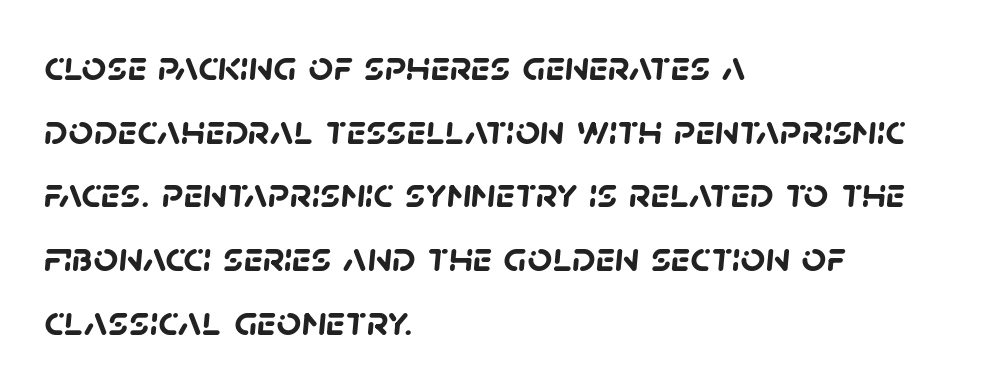
Left-aligned paragraph, ragged on the right. Each letter's strokes conclude bluntly, with no projecting serifs. A bare baseline throughout the passage. Notice how descenders clear the ascenders below comfortably — that's standard leading. Look at the tracking — it's just the regular setting, nothing added. Emphasis by weight is at full strength: bold.
